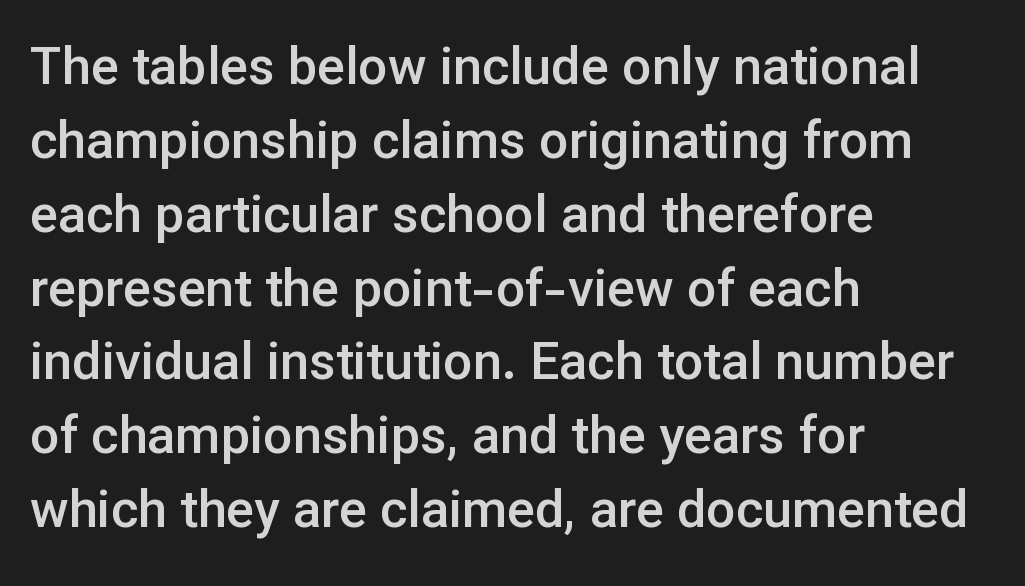
The image shows 52 px semibold sans-serif type, upright; set left-aligned, normal line spacing (1.42x), normal letter spacing, not underlined; low stroke contrast and a medium x-height.
